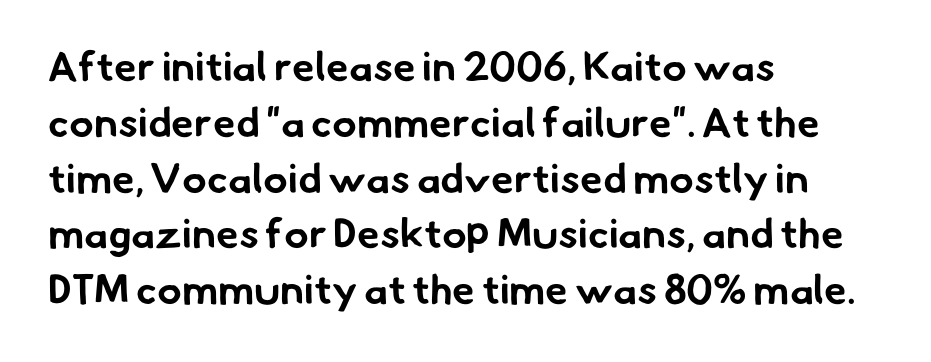
The image shows 41 px bold sans-serif type; set left-aligned, normal line spacing (1.36x), normal letter spacing, not underlined; low stroke contrast and a small x-height.
